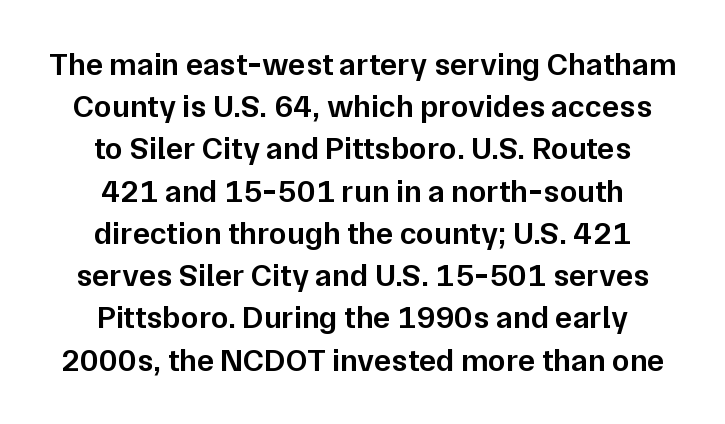
Letterform terminals end flat and unadorned throughout the passage. The rendering uses natural spacing where letterforms have individual widths. Is the type bold? Partly — it's a semibold, heavier than regular but not fully bold. The foot of each line stays bare and open. Caption: multi-line text, centered on the measure. Default kerning and tracking; the words read as compact shapes.
